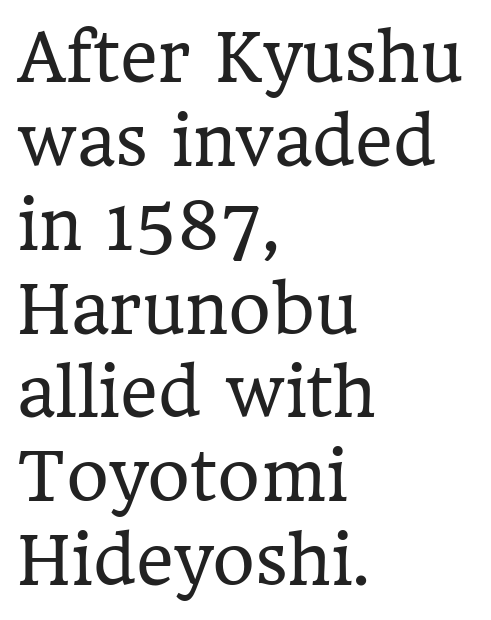
The image shows 65 px regular-weight serif type, upright; set left-aligned, normal line spacing (1.29x), normal letter spacing, not underlined; low stroke contrast and a medium x-height.
